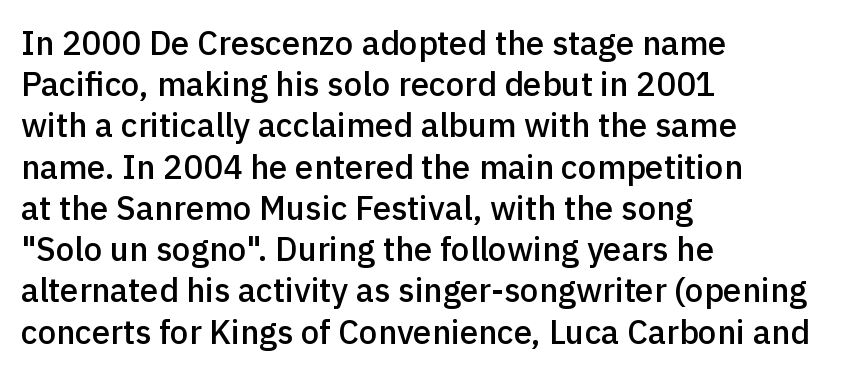
Q: Is the text bold? A: Semi-bold.
Q: Is the text italic (slanted)? A: No, it is upright.
Q: Is the typeface a serif or a sans-serif typeface? A: Sans-serif.
Q: Is the text underlined? A: No.
Q: How is the paragraph aligned? A: Left-aligned.
Q: Is the spacing between letters normal or unusually wide? A: Normal.
Q: Is the spacing between lines tight, normal or loose? A: Normal.
Q: Width (condensed, normal, or wide)? A: Normal.
Q: x-height? A: Medium.
Q: Monospaced? A: No.
